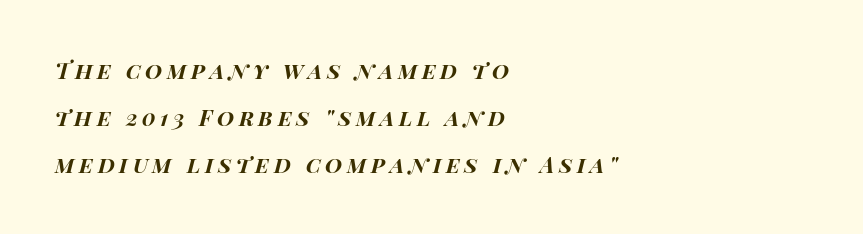
The glyphs look as if they've been sheared to an angle. Visually the block forms a straight wall on the left and a jagged coastline on the right. The line-height multiplier appears high, well above default. Rule under the text: the space is simply empty.
